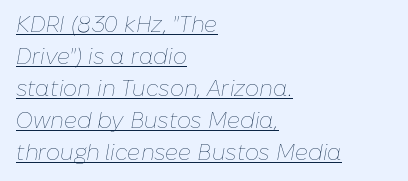
Heft: none added — not bold. Baseline-to-baseline distance is the conventional proportion of letter height. The words here are underlined. The rendering keeps characters at their native spacing. The compositor pushed each line to the left boundary.
